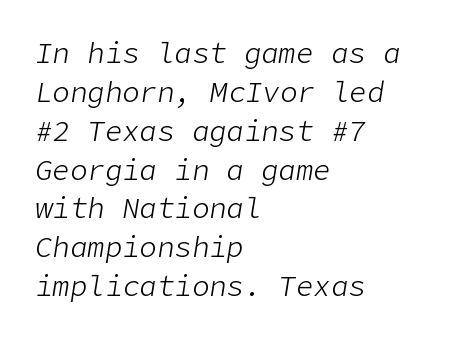
Q: Is the text bold? A: No.
Q: Is the text italic (slanted)? A: Yes, it leans right by about 9 degrees.
Q: Is the text underlined? A: No.
Q: How is the paragraph aligned? A: Left-aligned.
Q: Is the spacing between letters normal or unusually wide? A: Normal.
Q: Is the spacing between lines tight, normal or loose? A: Normal.
Q: Width (condensed, normal, or wide)? A: Normal.
Q: Stroke contrast? A: Low.
Q: x-height? A: Medium.
